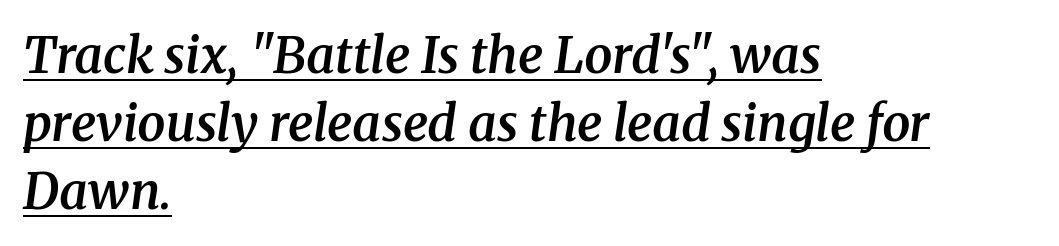
{"serif": "yes", "italic": "yes", "lean": "right", "slant_degrees": 8, "bold": "semi", "weight": "semibold", "width": "normal", "stroke_contrast": "medium", "x_height": "medium", "monospaced": "no", "underline": "yes", "align": "left", "line_spacing": "normal", "line_spacing_ratio": 1.36, "letter_spacing": "normal", "letter_spacing_em": 0.0, "glyph_px": 50}
